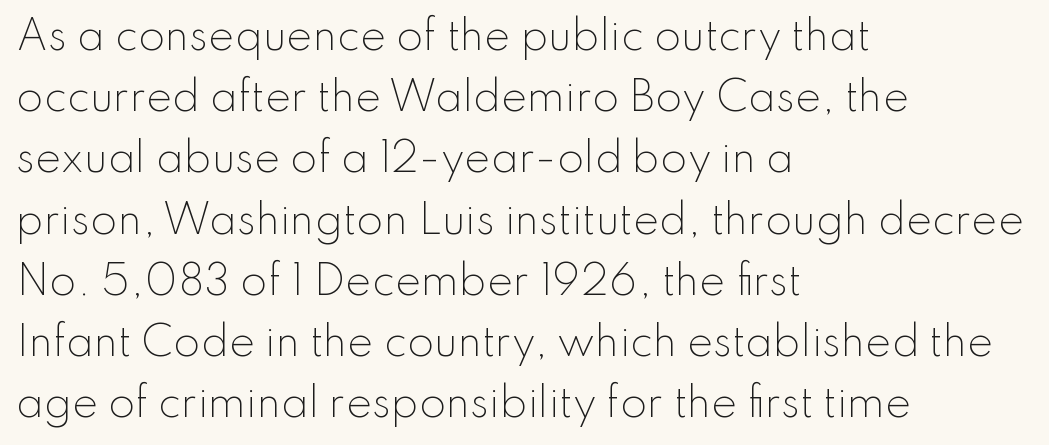
The image shows 39 px light sans-serif type, upright; set left-aligned, normal line spacing (1.57x), normal letter spacing, not underlined; low stroke contrast and a small x-height.
